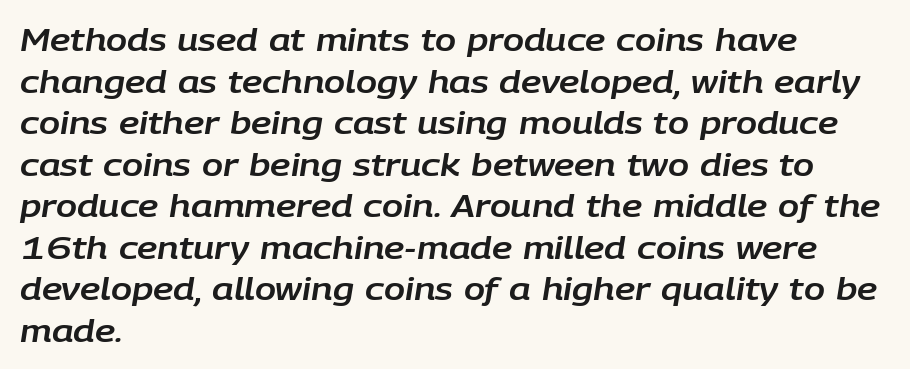
Posture: slanted. Notice how the passage keeps a crisp vertical edge on the left only. This sample has the flowing, uneven cadence of proportional lettering. The baseline area is clear. These lines sit exactly where default settings would place them.
